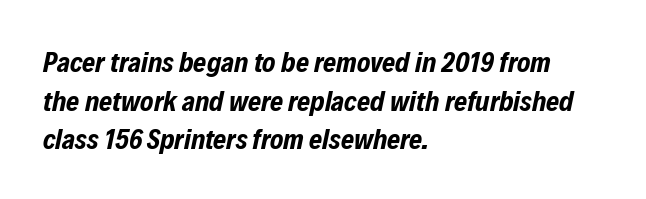
{"italic": "yes", "lean": "right", "slant_degrees": 12, "bold": "yes", "weight": "bold", "width": "condensed", "stroke_contrast": "low", "x_height": "medium", "monospaced": "no", "underline": "no", "align": "left", "line_spacing": "normal", "line_spacing_ratio": 1.38, "letter_spacing": "normal", "letter_spacing_em": 0.0, "glyph_px": 28}
